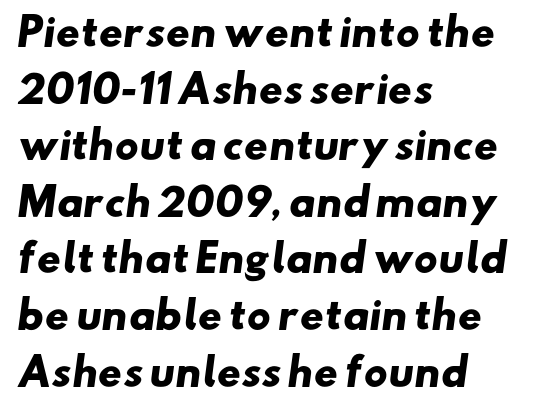
{"serif": "no", "bold": "yes", "weight": "heavy", "width": "wide", "stroke_contrast": "low", "x_height": "small", "monospaced": "no", "underline": "no", "align": "left", "line_spacing": "normal", "line_spacing_ratio": 1.53, "letter_spacing": "normal", "letter_spacing_em": 0.0, "glyph_px": 37}
